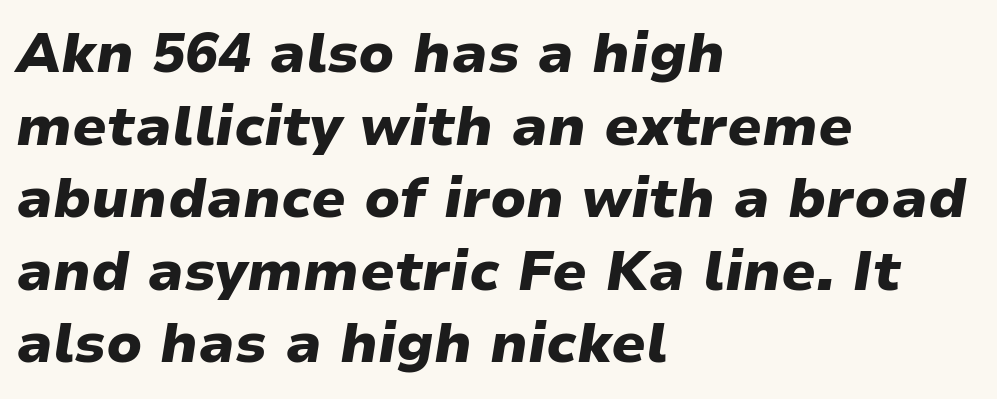
The passage shown stacks its lines at a standard gap. Is the block centered? No — it sits flush against the left margin. There's an unmistakable incline to the writing here. Heft: maximum for text — a bold. Is the letter spacing exaggerated? No — it looks like the ordinary default.
